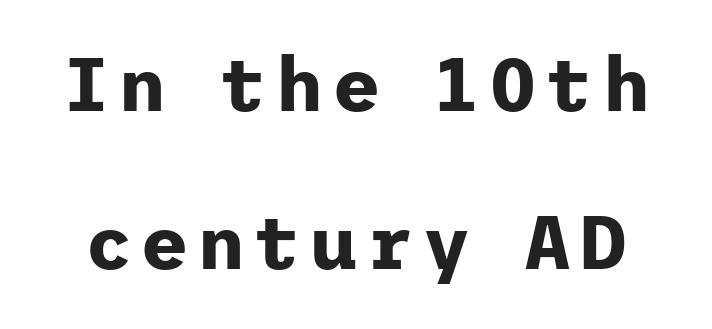
Q: Is the text bold? A: Yes.
Q: Is the text italic (slanted)? A: No, it is upright.
Q: Is the typeface a serif or a sans-serif typeface? A: Sans-serif.
Q: Is the text underlined? A: No.
Q: Is the spacing between lines tight, normal or loose? A: Loose.
Q: Width (condensed, normal, or wide)? A: Normal.
Q: Stroke contrast? A: Low.
Q: x-height? A: Medium.
